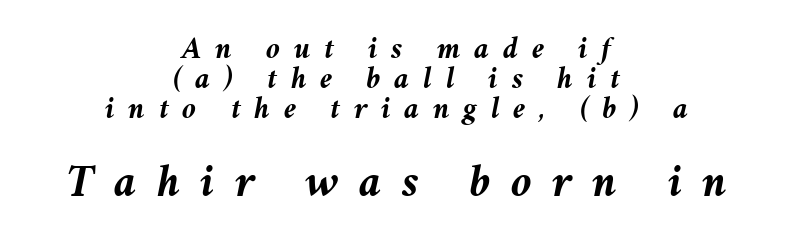
{"italic": "yes", "lean": "right", "slant_degrees": 11, "bold": "yes", "weight": "semibold", "width": "normal", "stroke_contrast": "medium", "x_height": "medium", "monospaced": "no", "underline": "no", "align": "center", "line_spacing": "tight", "line_spacing_ratio": 0.97, "letter_spacing": "wide", "letter_spacing_em": 0.44, "larger_block": "second", "size_ratio": 1.48, "glyph_px": 46}
